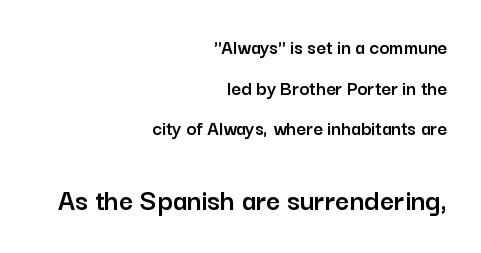
The image shows 31 px sans-serif type, upright; set right-aligned, loose line spacing (1.94x), normal letter spacing, not underlined; the second (bottom) block is 1.48x larger; low stroke contrast and a medium x-height.
